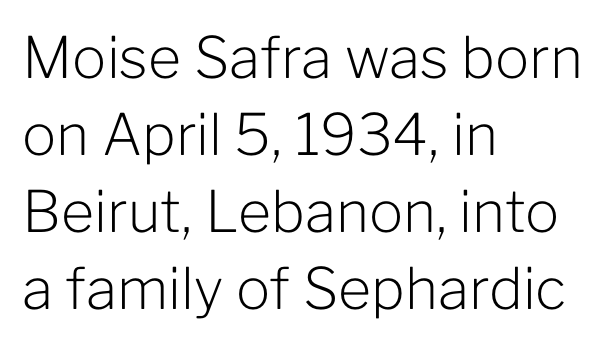
{"serif": "no", "italic": "no", "bold": "no", "weight": "light", "width": "normal", "stroke_contrast": "low", "x_height": "medium", "monospaced": "no", "underline": "no", "align": "left", "line_spacing": "normal", "line_spacing_ratio": 1.35, "letter_spacing": "normal", "letter_spacing_em": 0.0, "glyph_px": 57}
